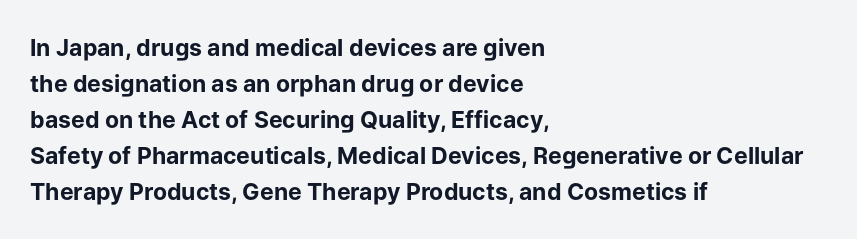
Q: Is the text bold? A: Yes.
Q: Is the text italic (slanted)? A: No, it is upright.
Q: Is the text underlined? A: No.
Q: How is the paragraph aligned? A: Left-aligned.
Q: Is the spacing between letters normal or unusually wide? A: Normal.
Q: Is the spacing between lines tight, normal or loose? A: Normal.
